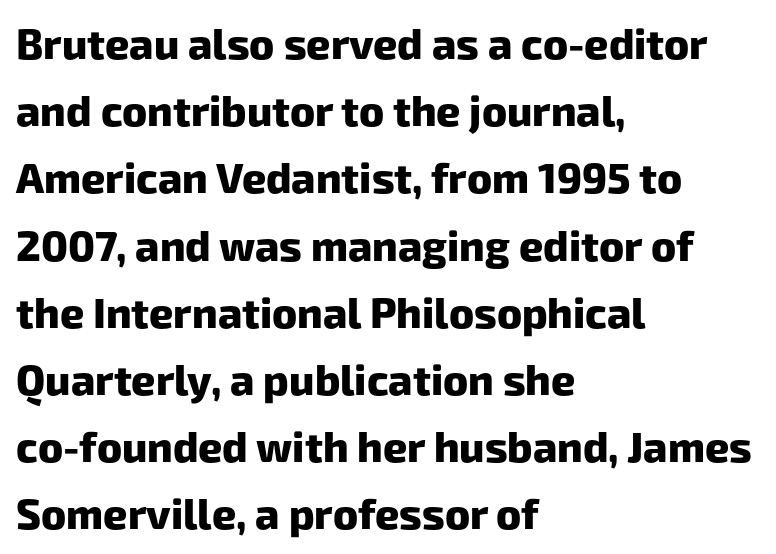
Q: Is the text bold? A: Yes.
Q: Is the typeface a serif or a sans-serif typeface? A: Sans-serif.
Q: Is the text underlined? A: No.
Q: How is the paragraph aligned? A: Left-aligned.
Q: Is the spacing between letters normal or unusually wide? A: Normal.
Q: Is the spacing between lines tight, normal or loose? A: Normal.
Q: Width (condensed, normal, or wide)? A: Normal.
Q: Stroke contrast? A: Low.
Q: x-height? A: Medium.
Q: Monospaced? A: No.
